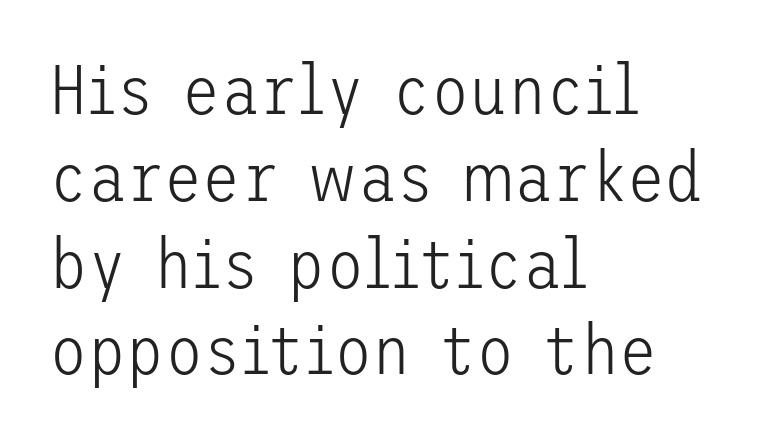
The image shows 70 px light sans-serif type, upright; set left-aligned, line spacing 1.24x, normal letter spacing, not underlined; low stroke contrast and a medium x-height.
